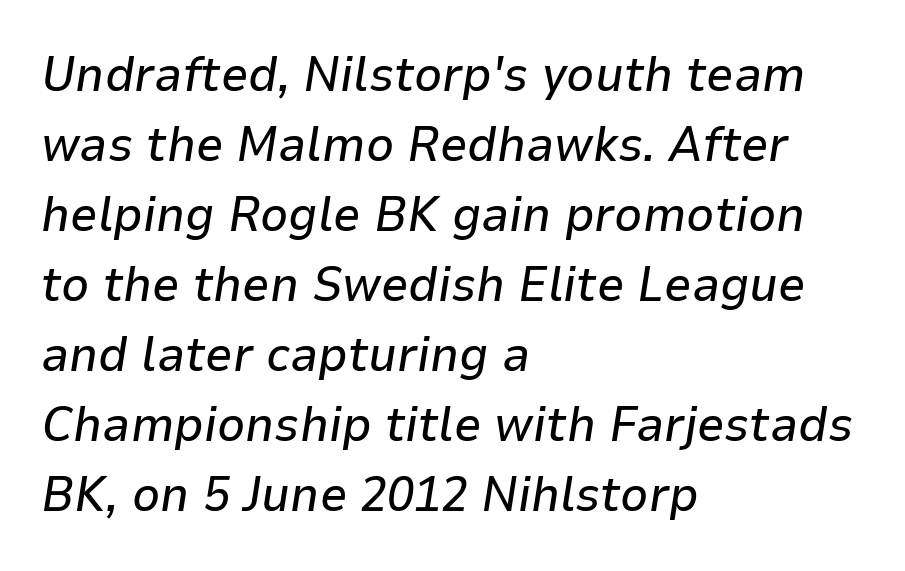
{"italic": "yes", "lean": "right", "slant_degrees": 9, "width": "normal", "stroke_contrast": "low", "x_height": "medium", "monospaced": "no", "underline": "no", "align": "left", "line_spacing": "normal", "line_spacing_ratio": 1.43, "letter_spacing": "normal", "letter_spacing_em": 0.0, "glyph_px": 49}
